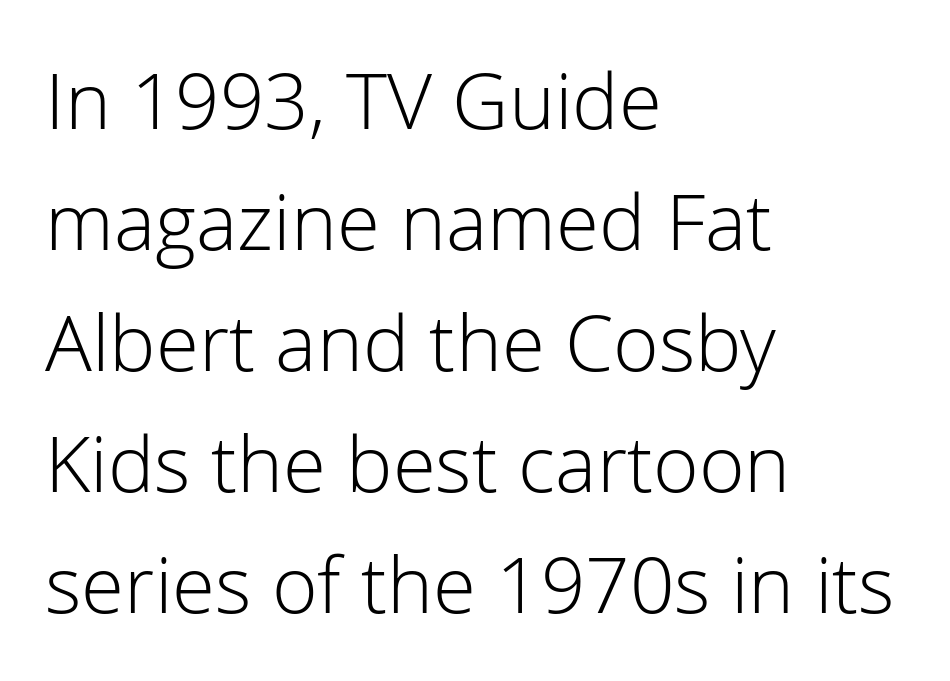
No letter is thick-stroked: the sample isn't bold. Evenly set lines give the paragraph a standard silhouette. The paragraph shown leans on its left margin. The space beneath each line is pristine and unruled. Designer's note — italics off, roman on. Standard letterfit; no display-style spreading of the glyphs.
